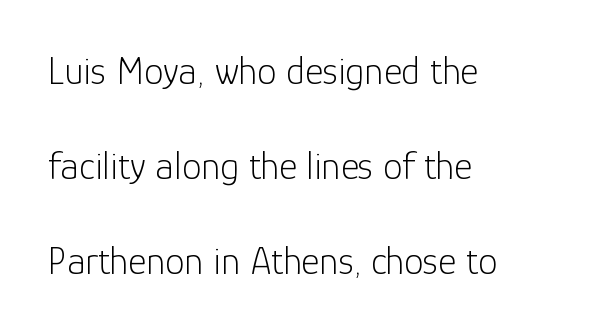
The image shows 39 px light sans-serif type, upright; set left-aligned, loose line spacing (2.44x), normal letter spacing, not underlined; low stroke contrast and a medium x-height.
